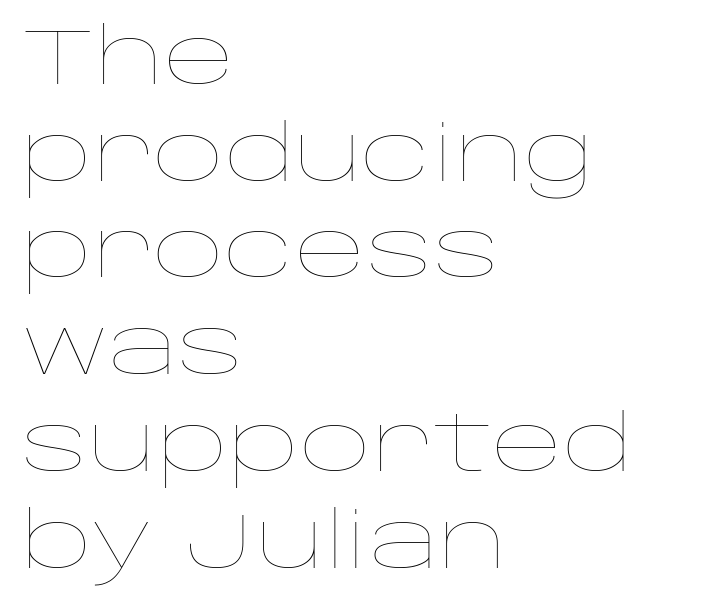
The characters are drawn with everyday or finer stroke widths. Caption: multi-line text, flush left, ragged right. No word sits above an underline. Here the designer chose a conventional face with non-uniform glyph widths. The type sits square on the baseline with zero lean.
